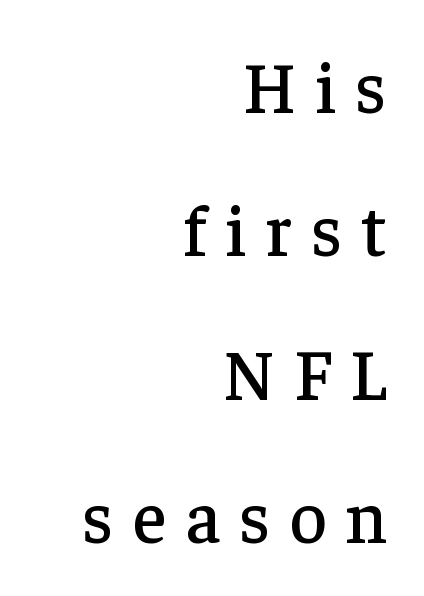
This sample trades compactness for vertical openness between lines. Think of a printed novel: that variable character pitch is what you see here. Beneath every word, the page is bare. You can tell it's not italic because the verticals are truly vertical. Stroke terminals: seriffed.
